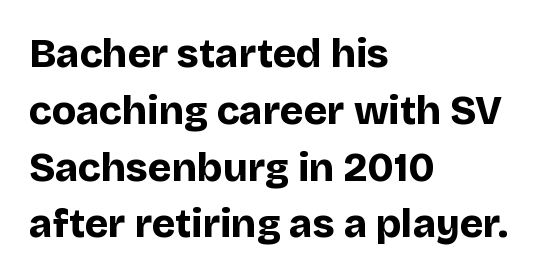
Q: Is the text bold? A: Yes.
Q: Is the text italic (slanted)? A: No, it is upright.
Q: Is the typeface a serif or a sans-serif typeface? A: Sans-serif.
Q: Is the text underlined? A: No.
Q: How is the paragraph aligned? A: Left-aligned.
Q: Is the spacing between letters normal or unusually wide? A: Normal.
Q: Is the spacing between lines tight, normal or loose? A: Normal.
Q: Width (condensed, normal, or wide)? A: Normal.
Q: Stroke contrast? A: Low.
Q: x-height? A: Large.
Q: Monospaced? A: No.
